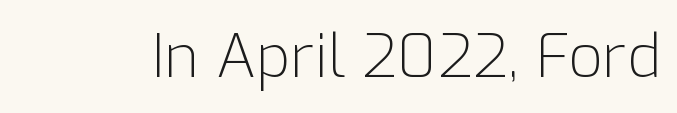
No extra ink here — the face is not bold. There is no visible air inserted between adjacent glyphs. The area under the type is left untouched. No feet cap the strokes, marking this as sans-serif type.
